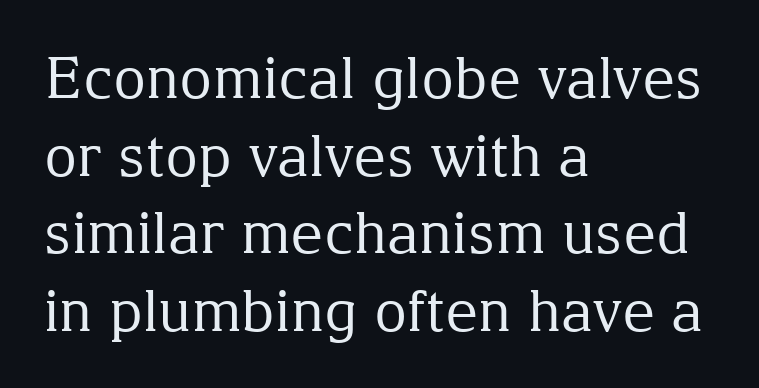
The image shows 57 px regular-weight serif type, upright; set left-aligned, normal line spacing (1.36x), normal letter spacing, not underlined; medium stroke contrast and a medium x-height.
